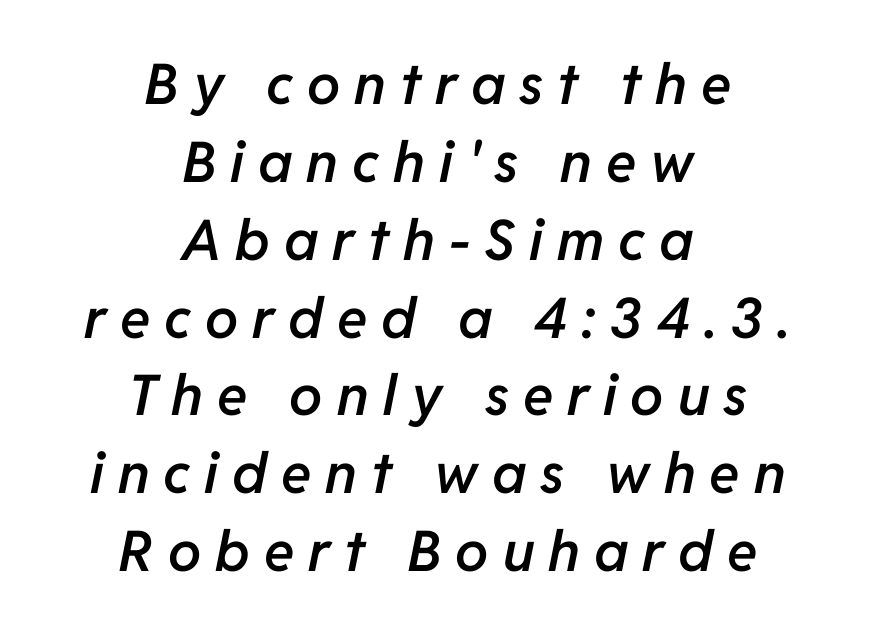
{"italic": "yes", "lean": "right", "slant_degrees": 11, "bold": "semi", "weight": "semibold", "width": "normal", "stroke_contrast": "low", "x_height": "medium", "monospaced": "no", "underline": "no", "align": "center", "line_spacing": "normal", "line_spacing_ratio": 1.39, "letter_spacing": "wide", "letter_spacing_em": 0.25, "glyph_px": 56}
